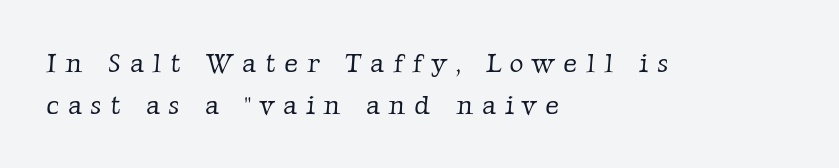
Stem width sits at or under what a default text font uses. The compositor pushed each line to the left boundary. The horizontal fit of the characters is loose and conspicuously gappy. Check under the words: just untouched page. Vertical spacing — default.
